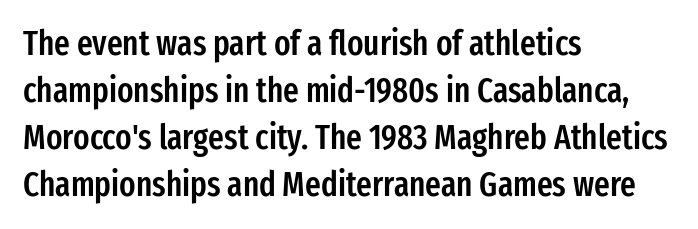
Q: Is the text bold? A: Semi-bold.
Q: Is the text italic (slanted)? A: No, it is upright.
Q: Is the typeface a serif or a sans-serif typeface? A: Sans-serif.
Q: Is the text underlined? A: No.
Q: How is the paragraph aligned? A: Left-aligned.
Q: Is the spacing between letters normal or unusually wide? A: Normal.
Q: Is the spacing between lines tight, normal or loose? A: Normal.
Q: Width (condensed, normal, or wide)? A: Condensed.
Q: Stroke contrast? A: Low.
Q: x-height? A: Medium.
Q: Monospaced? A: No.
